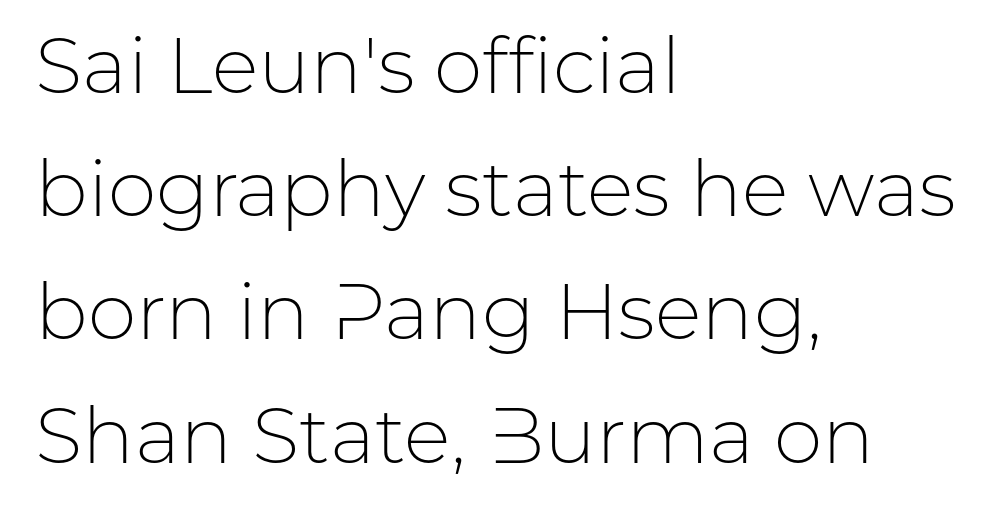
The letters carry no serifs — their stems end cleanly without finishing strokes. How are the letters spaced? Ordinarily, with no added tracking. Anything drawn beneath the words? Only blank space. Is this a fixed-width face? No — the glyphs have proportional, varying widths. The lines sit at an ordinary, default distance from one another.
